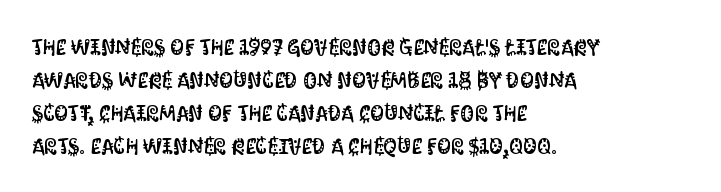
Q: Is the text italic (slanted)? A: No, it is upright.
Q: Is the text underlined? A: No.
Q: How is the paragraph aligned? A: Left-aligned.
Q: Is the spacing between letters normal or unusually wide? A: Normal.
Q: Is the spacing between lines tight, normal or loose? A: Normal.
